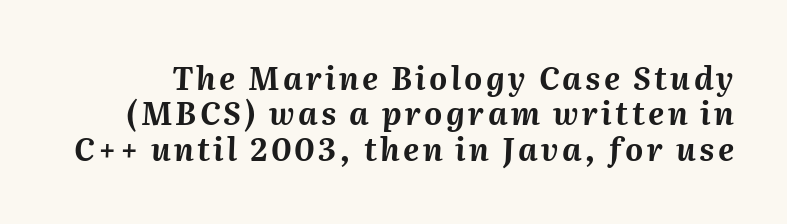
The image shows 31 px bold type, italic (leaning right); set tight line spacing (1.14x), not underlined; medium stroke contrast and a medium x-height.
